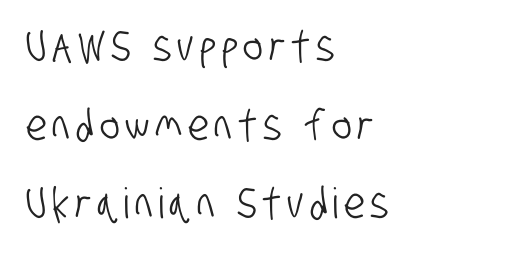
The image shows 42 px condensed sans-serif type; set left-aligned, line spacing 1.87x, not underlined; low stroke contrast and a large x-height.
